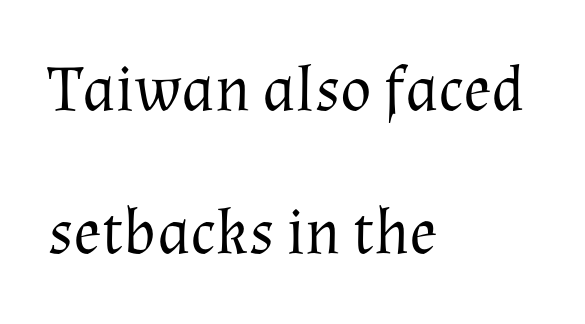
Q: Is the text bold? A: No.
Q: Is the text italic (slanted)? A: No, it is upright.
Q: Is the typeface a serif or a sans-serif typeface? A: Serif.
Q: Is the text underlined? A: No.
Q: How is the paragraph aligned? A: Left-aligned.
Q: Is the spacing between letters normal or unusually wide? A: Normal.
Q: Is the spacing between lines tight, normal or loose? A: Loose.
Q: Width (condensed, normal, or wide)? A: Normal.
Q: Stroke contrast? A: Medium.
Q: x-height? A: Medium.
Q: Monospaced? A: No.
